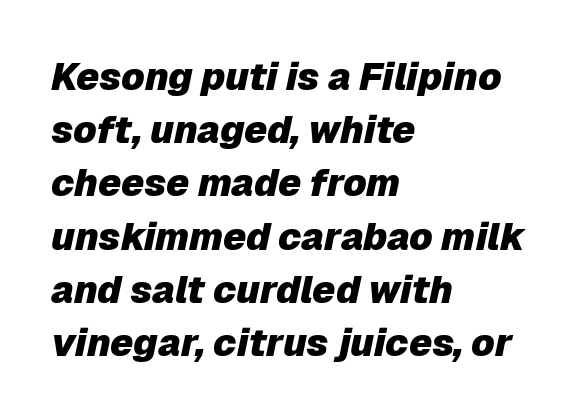
{"italic": "yes", "lean": "right", "slant_degrees": 12, "bold": "yes", "weight": "heavy", "width": "normal", "stroke_contrast": "low", "x_height": "medium", "monospaced": "no", "underline": "no", "align": "left", "line_spacing": "normal", "line_spacing_ratio": 1.4, "letter_spacing": "normal", "letter_spacing_em": 0.0, "glyph_px": 38}
